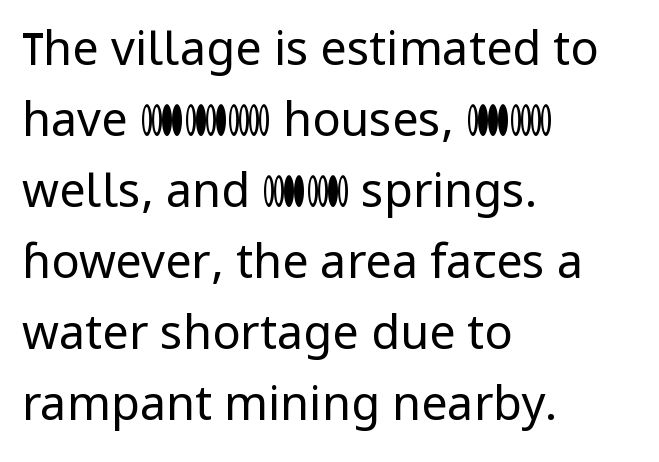
Q: Is the text bold? A: No.
Q: Is the text italic (slanted)? A: No, it is upright.
Q: Is the typeface a serif or a sans-serif typeface? A: Sans-serif.
Q: Is the text underlined? A: No.
Q: How is the paragraph aligned? A: Left-aligned.
Q: Is the spacing between letters normal or unusually wide? A: Normal.
Q: Is the spacing between lines tight, normal or loose? A: Normal.
Q: Width (condensed, normal, or wide)? A: Normal.
Q: Stroke contrast? A: Low.
Q: x-height? A: Medium.
Q: Monospaced? A: No.
